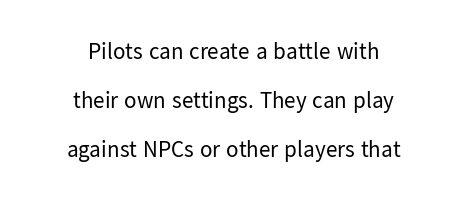
{"italic": "no", "bold": "no", "underline": "no", "align": "center", "line_spacing": "loose", "line_spacing_ratio": 2.13, "letter_spacing": "normal", "letter_spacing_em": 0.0, "glyph_px": 23}
